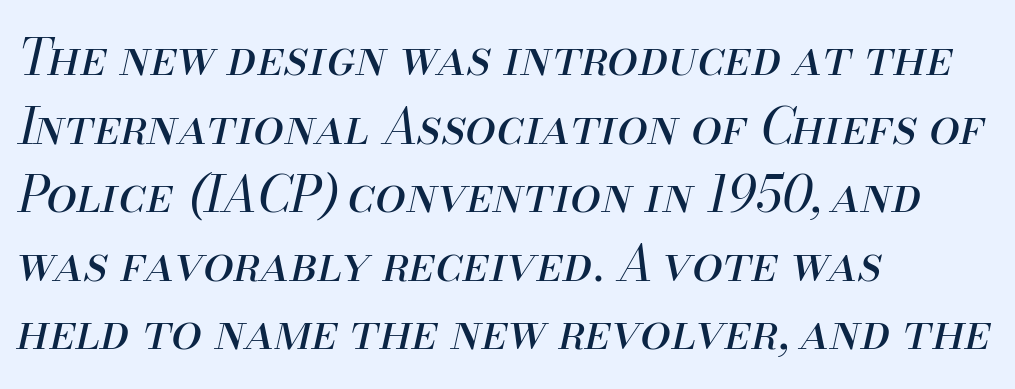
{"italic": "yes", "lean": "right", "slant_degrees": 13, "bold": "no", "weight": "regular", "width": "normal", "stroke_contrast": "medium", "x_height": "small", "monospaced": "no", "underline": "no", "align": "left", "line_spacing": "normal", "line_spacing_ratio": 1.4, "letter_spacing": "normal", "letter_spacing_em": 0.0, "glyph_px": 49}
